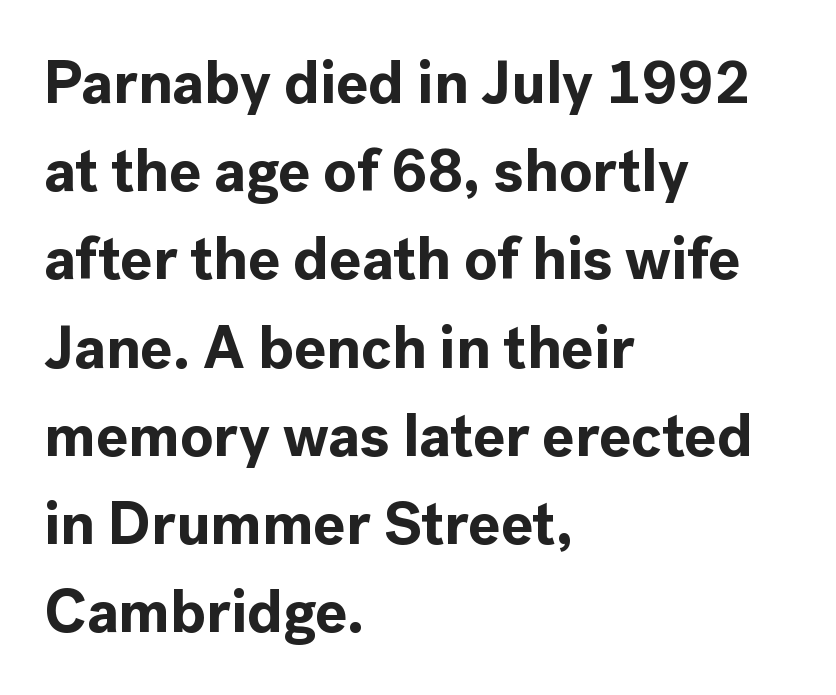
Each letter keeps its own natural width here, so spacing adapts to shape. Letters rest on an invisible, unmarked baseline. The passage shown stacks its lines at a standard gap. The rendering keeps characters at their native spacing. Leftover space on each line is placed entirely after the last word.
